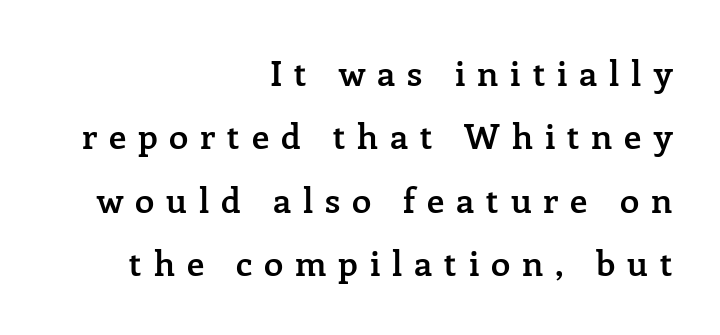
{"serif": "yes", "italic": "no", "bold": "semi", "weight": "semibold", "width": "normal", "stroke_contrast": "low", "x_height": "medium", "monospaced": "no", "underline": "no", "align": "right", "line_spacing_ratio": 1.81, "letter_spacing": "wide", "letter_spacing_em": 0.34, "glyph_px": 35}
